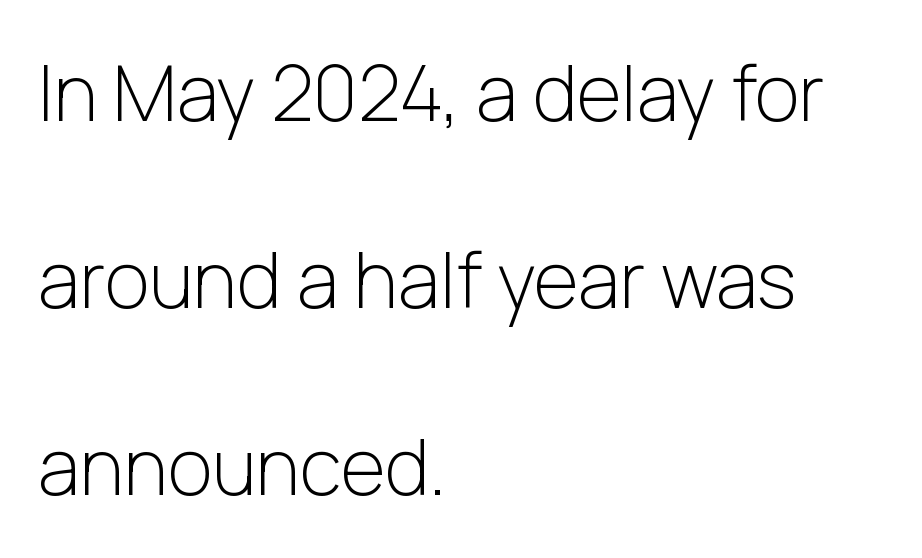
{"serif": "no", "italic": "no", "bold": "no", "weight": "light", "width": "normal", "stroke_contrast": "low", "x_height": "medium", "monospaced": "no", "underline": "no", "align": "left", "line_spacing": "loose", "line_spacing_ratio": 2.43, "letter_spacing": "normal", "letter_spacing_em": 0.0, "glyph_px": 77}
